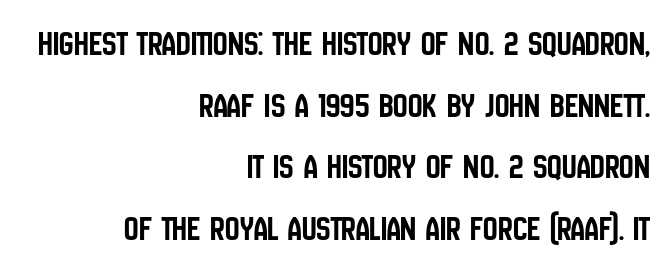
The image shows 36 px condensed sans-serif type, upright; set right-aligned, line spacing 1.71x, normal letter spacing, not underlined; low stroke contrast and a large x-height.
